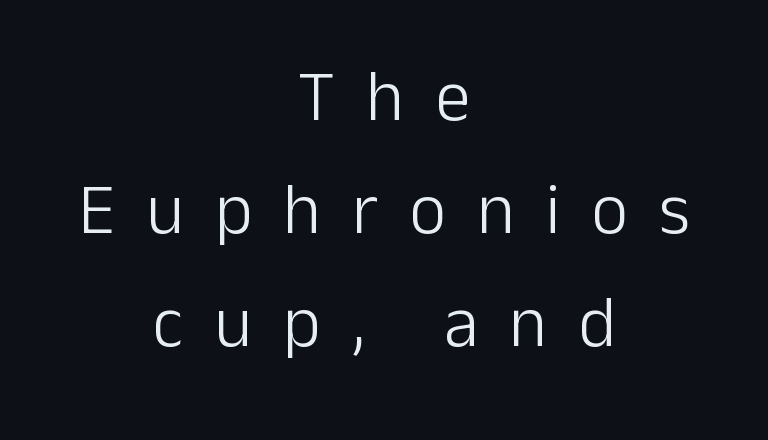
The space beneath each line is pristine and unruled. The face used here is a sans, in the tradition of grotesques and geometrics. The typesetter chose a symmetrical, centered arrangement here. It's the straight-up-and-down kind of type. Quick note: interline space is typical. Here the designer chose a conventional face with non-uniform glyph widths.
